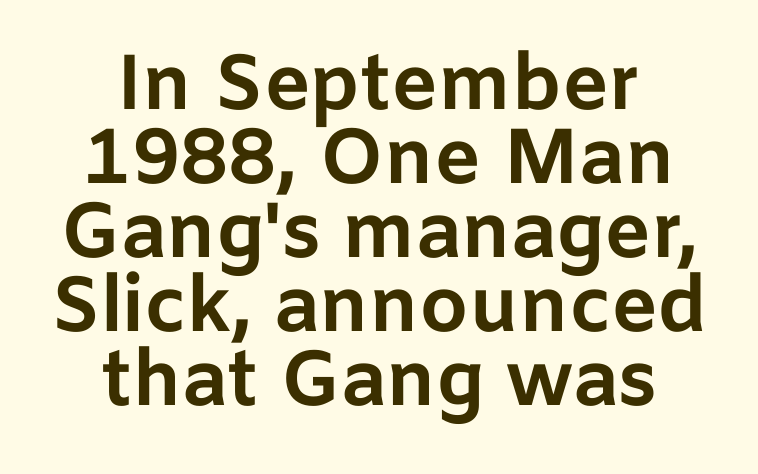
The strip under each line holds only bare page. This is roman type, the default non-slanted kind. Default kerning and tracking; the words read as compact shapes. A typesetter would call this leading minimal, almost set solid. These lines are centered, leaving both edges ragged.
